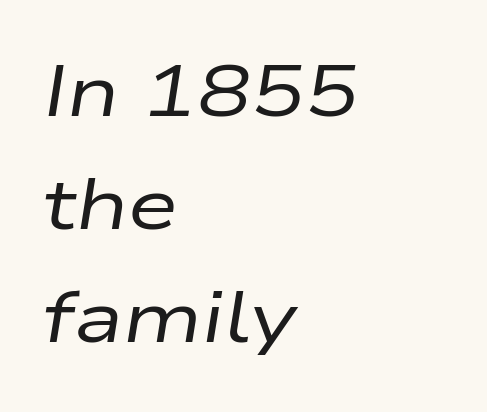
The image shows 72 px regular-weight, wide type, italic (leaning right); set left-aligned, normal line spacing (1.57x), normal letter spacing, not underlined; low stroke contrast and a medium x-height.
